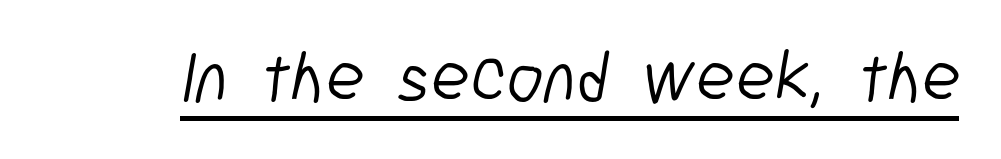
The image shows 72 px light, condensed sans-serif type; set normal letter spacing, underlined; low stroke contrast and a medium x-height.
